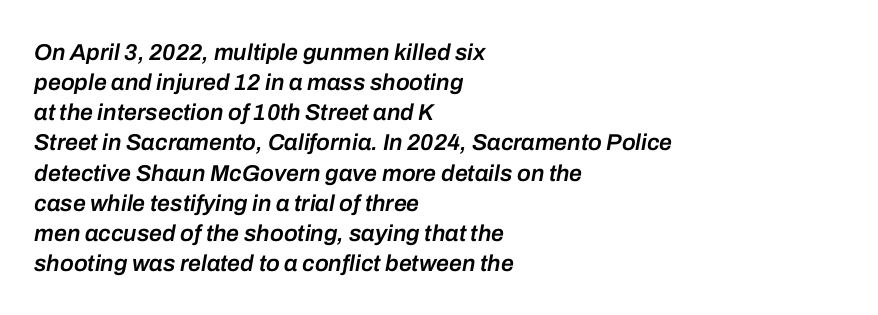
The image shows 23 px text type, italic (leaning right); set left-aligned, normal line spacing (1.31x), normal letter spacing, not underlined.
